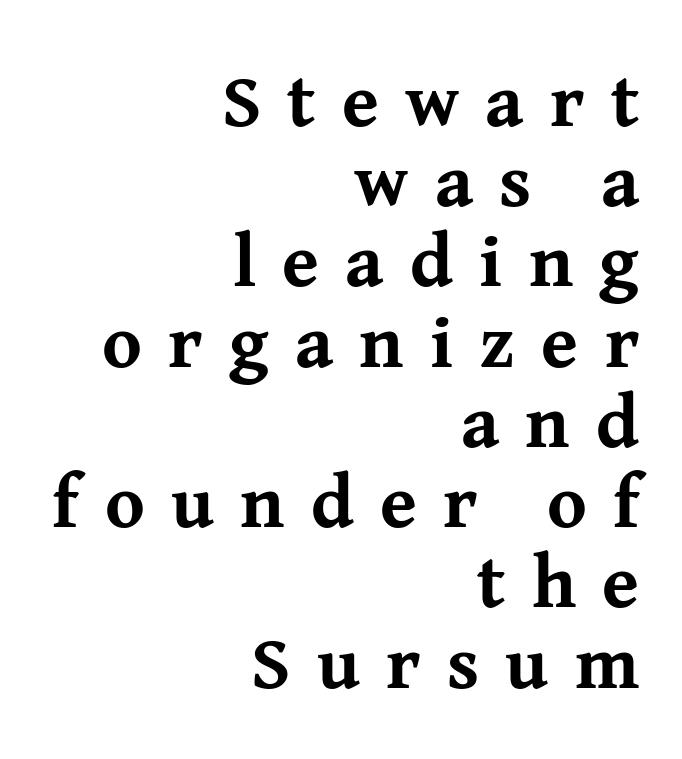
The text was rendered using a seriffed face with decorative stroke endings. Words appear elongated and porous because spacing is wide. Successive baselines arrive quickly, one right under another. Reading down the block, your eye finds every line finishing at a fixed right position. In terms of posture, this sample is upright. The gap between lines stays unmarked.
